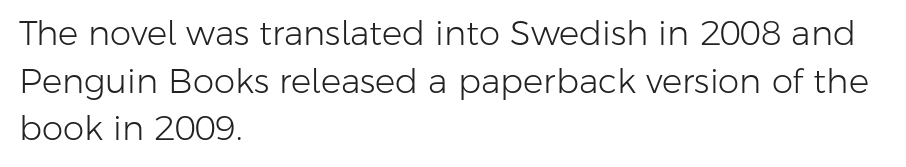
The image shows 34 px light sans-serif type, upright; set left-aligned, normal line spacing (1.4x), normal letter spacing, not underlined; low stroke contrast and a medium x-height.
